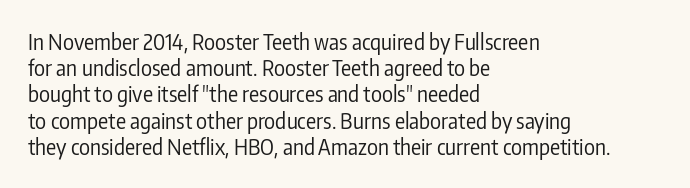
Q: Is the text bold? A: No.
Q: Is the text italic (slanted)? A: No, it is upright.
Q: Is the text underlined? A: No.
Q: How is the paragraph aligned? A: Left-aligned.
Q: Is the spacing between letters normal or unusually wide? A: Normal.
Q: Is the spacing between lines tight, normal or loose? A: Normal.
